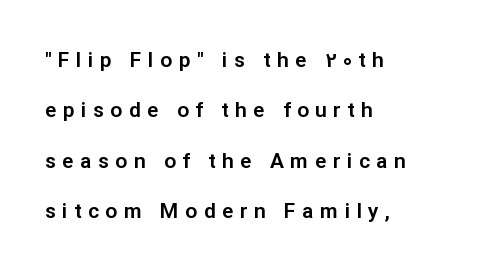
The image shows 21 px text type, upright; set left-aligned, loose line spacing (2.4x), unusually wide letter spacing (+0.31 em), not underlined.
